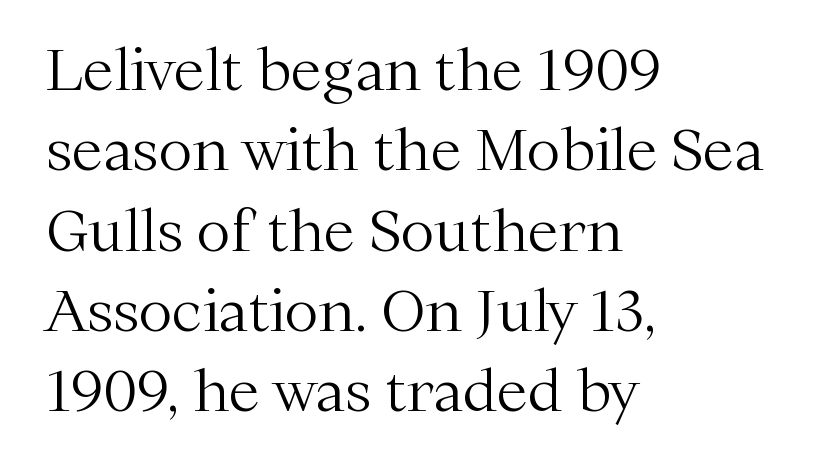
The designer left line spacing at the default. Italic: no, the glyphs are upright roman. The baseline area is clear. On a weight scale, this lands at 450 or below. The horizontal fit of the characters is conventional and even.
